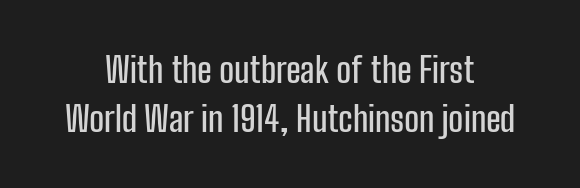
The image shows 35 px condensed sans-serif type, upright; set centered, normal line spacing (1.39x), normal letter spacing, not underlined; low stroke contrast and a medium x-height.
